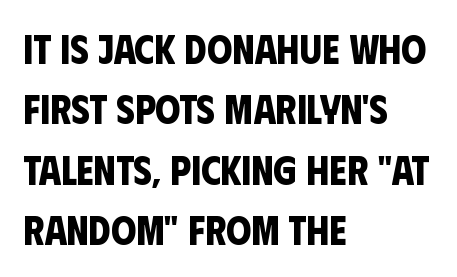
{"serif": "no", "bold": "yes", "weight": "bold", "width": "condensed", "stroke_contrast": "low", "x_height": "large", "monospaced": "no", "underline": "no", "align": "left", "line_spacing": "normal", "line_spacing_ratio": 1.51, "letter_spacing": "normal", "letter_spacing_em": 0.0, "glyph_px": 40}
